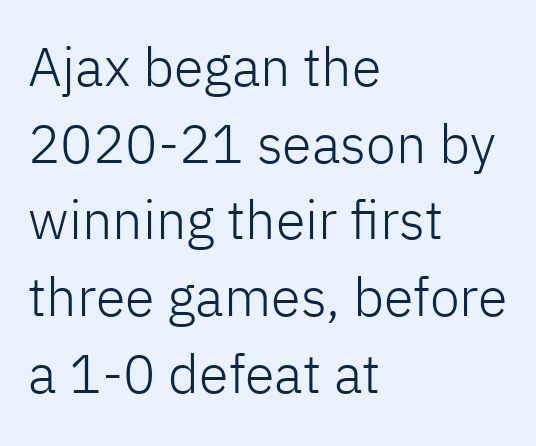
Q: Is the text bold? A: No.
Q: Is the text italic (slanted)? A: No, it is upright.
Q: Is the typeface a serif or a sans-serif typeface? A: Sans-serif.
Q: Is the text underlined? A: No.
Q: How is the paragraph aligned? A: Left-aligned.
Q: Is the spacing between letters normal or unusually wide? A: Normal.
Q: Is the spacing between lines tight, normal or loose? A: Normal.
Q: Width (condensed, normal, or wide)? A: Normal.
Q: Stroke contrast? A: Low.
Q: x-height? A: Medium.
Q: Monospaced? A: No.
